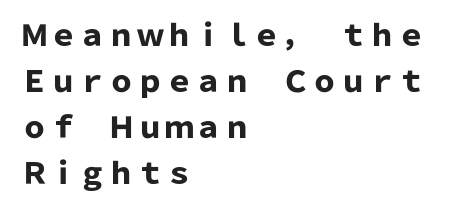
Q: Is the text bold? A: Yes.
Q: Is the text italic (slanted)? A: No, it is upright.
Q: Is the typeface a serif or a sans-serif typeface? A: Sans-serif.
Q: Is the text underlined? A: No.
Q: How is the paragraph aligned? A: Left-aligned.
Q: Is the spacing between letters normal or unusually wide? A: Normal.
Q: Is the spacing between lines tight, normal or loose? A: Normal.
Q: Width (condensed, normal, or wide)? A: Normal.
Q: Stroke contrast? A: Low.
Q: x-height? A: Medium.
Q: Monospaced? A: No.
